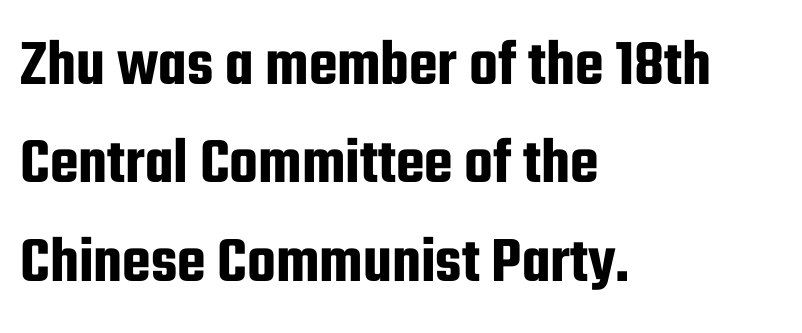
Q: Is the text italic (slanted)? A: No, it is upright.
Q: Is the typeface a serif or a sans-serif typeface? A: Sans-serif.
Q: Is the text underlined? A: No.
Q: How is the paragraph aligned? A: Left-aligned.
Q: Is the spacing between letters normal or unusually wide? A: Normal.
Q: Is the spacing between lines tight, normal or loose? A: Normal.
Q: Width (condensed, normal, or wide)? A: Condensed.
Q: Stroke contrast? A: Low.
Q: x-height? A: Medium.
Q: Monospaced? A: No.
